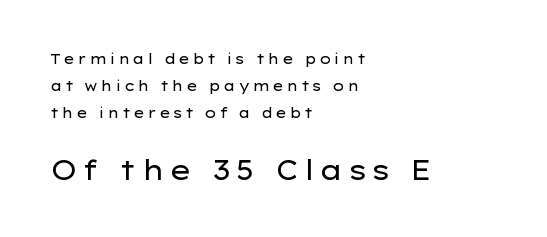
{"italic": "no", "bold": "no", "underline": "no", "align": "left", "line_spacing": "loose", "line_spacing_ratio": 1.93, "larger_block": "second", "size_ratio": 1.93, "glyph_px": 27}
